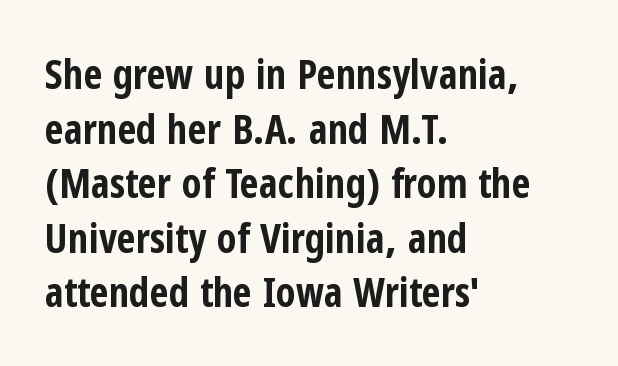
Q: Is the text bold? A: Yes.
Q: Is the text italic (slanted)? A: No, it is upright.
Q: Is the typeface a serif or a sans-serif typeface? A: Sans-serif.
Q: Is the text underlined? A: No.
Q: How is the paragraph aligned? A: Left-aligned.
Q: Is the spacing between letters normal or unusually wide? A: Normal.
Q: Is the spacing between lines tight, normal or loose? A: Normal.
Q: Width (condensed, normal, or wide)? A: Condensed.
Q: Stroke contrast? A: Low.
Q: x-height? A: Medium.
Q: Monospaced? A: No.
